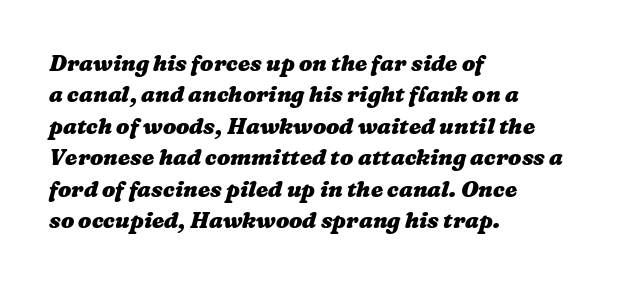
The image shows 22 px bold type; set left-aligned, normal line spacing (1.43x), normal letter spacing, not underlined.
